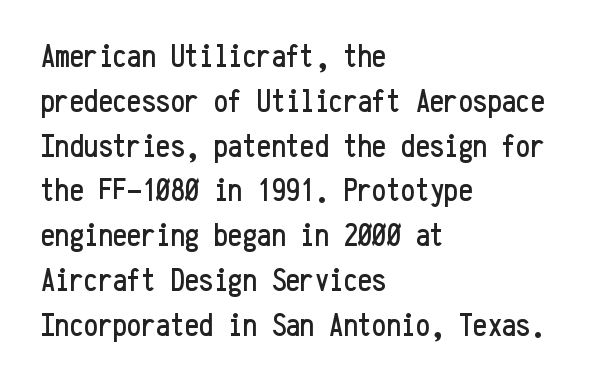
Q: Is the text italic (slanted)? A: No, it is upright.
Q: Is the typeface a serif or a sans-serif typeface? A: Sans-serif.
Q: Is the text underlined? A: No.
Q: How is the paragraph aligned? A: Left-aligned.
Q: Is the spacing between letters normal or unusually wide? A: Normal.
Q: Is the spacing between lines tight, normal or loose? A: Normal.
Q: Width (condensed, normal, or wide)? A: Condensed.
Q: Stroke contrast? A: Low.
Q: x-height? A: Medium.
Q: Monospaced? A: Yes.
